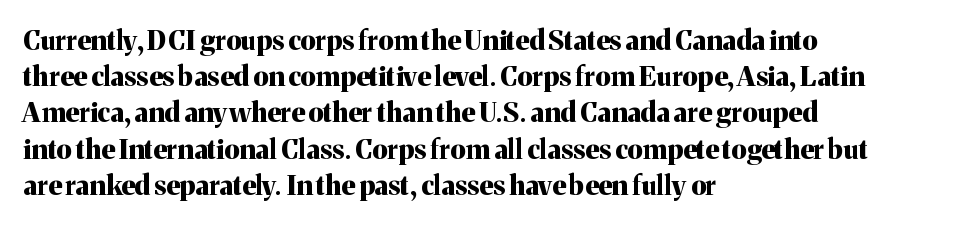
The image shows 27 px bold type, upright; set left-aligned, normal line spacing (1.34x), normal letter spacing, not underlined.
